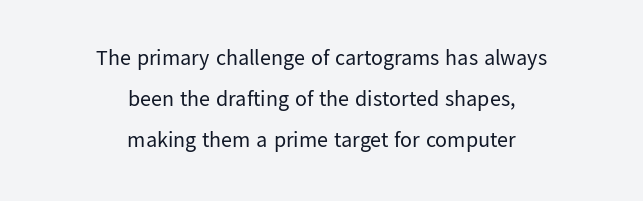
Q: Is the text bold? A: No.
Q: Is the text italic (slanted)? A: No, it is upright.
Q: Is the text underlined? A: No.
Q: How is the paragraph aligned? A: Centered.
Q: Is the spacing between letters normal or unusually wide? A: Normal.
